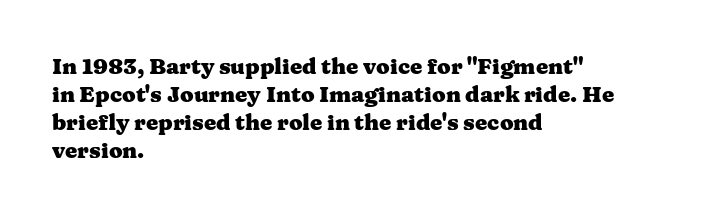
The passage is arranged the way most books set body copy — flush left. No word sits above an underline. Nobody touched the tracking dial on this one. Stroke thickness is high; the sample reads as a true bold.
